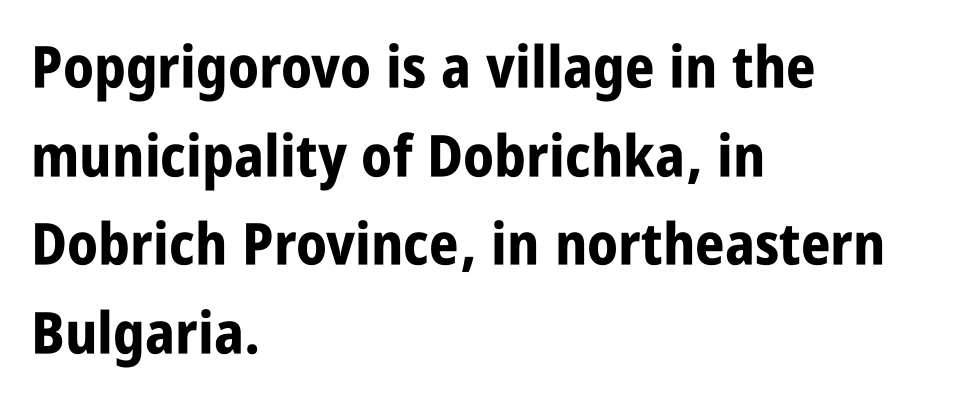
Set as a true bold cut, around the 700 mark. Ascenders rise straight up at ninety degrees. Is the letter spacing exaggerated? No — it looks like the ordinary default. The font family rendered here belongs to the sans-serif group.
